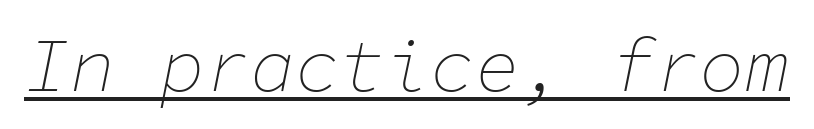
{"italic": "yes", "lean": "right", "slant_degrees": 11, "bold": "no", "weight": "thin", "width": "normal", "stroke_contrast": "low", "x_height": "medium", "monospaced": "yes", "underline": "yes", "letter_spacing": "normal", "letter_spacing_em": 0.0, "glyph_px": 75}
